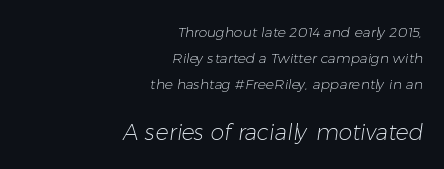
The image shows 22 px text type; set right-aligned, line spacing 1.85x, normal letter spacing, not underlined; the second (bottom) block is 1.57x larger.
